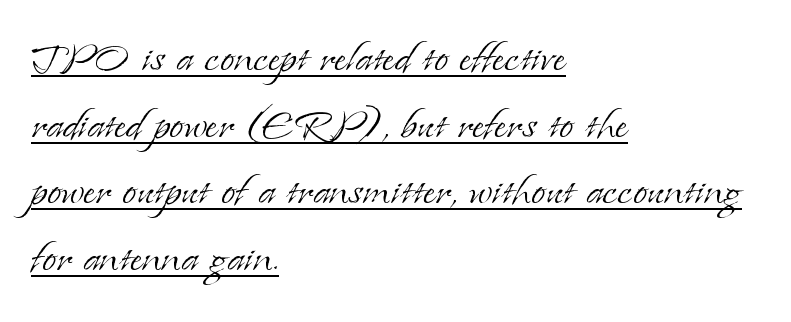
The image shows 52 px light serif type; set left-aligned, normal line spacing (1.28x), normal letter spacing, underlined; low stroke contrast and a small x-height.
